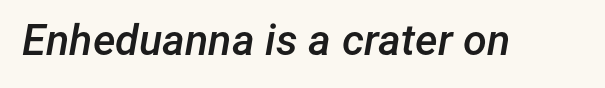
Q: Is the text bold? A: Semi-bold.
Q: Is the text italic (slanted)? A: Yes, it leans right by about 12 degrees.
Q: Is the text underlined? A: No.
Q: Is the spacing between letters normal or unusually wide? A: Normal.
Q: Width (condensed, normal, or wide)? A: Normal.
Q: Stroke contrast? A: Low.
Q: x-height? A: Medium.
Q: Monospaced? A: No.
